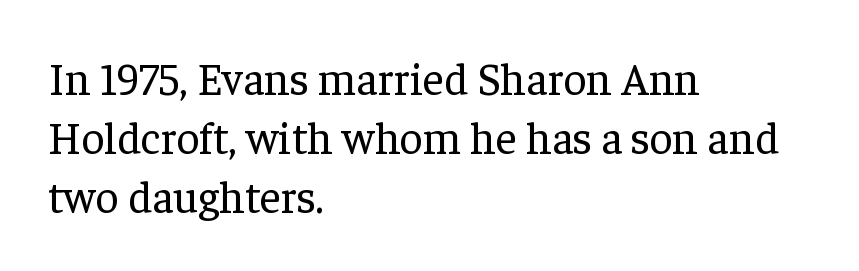
{"serif": "yes", "italic": "no", "bold": "no", "weight": "regular", "width": "normal", "stroke_contrast": "low", "x_height": "medium", "monospaced": "no", "underline": "no", "align": "left", "line_spacing": "normal", "line_spacing_ratio": 1.31, "letter_spacing": "normal", "letter_spacing_em": 0.0, "glyph_px": 45}
